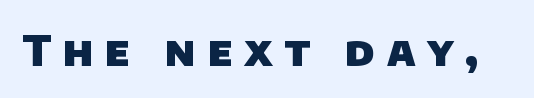
{"serif": "no", "bold": "yes", "weight": "heavy", "width": "normal", "stroke_contrast": "low", "x_height": "large", "monospaced": "no", "underline": "no", "letter_spacing": "wide", "letter_spacing_em": 0.29, "glyph_px": 42}
